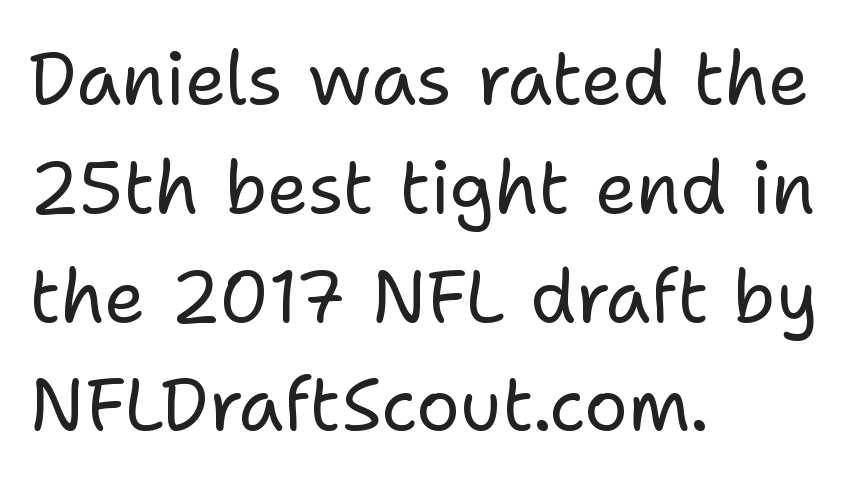
Q: Is the text bold? A: No.
Q: Is the text italic (slanted)? A: No, it is upright.
Q: Is the typeface a serif or a sans-serif typeface? A: Sans-serif.
Q: Is the text underlined? A: No.
Q: How is the paragraph aligned? A: Left-aligned.
Q: Is the spacing between letters normal or unusually wide? A: Normal.
Q: Is the spacing between lines tight, normal or loose? A: Normal.
Q: Width (condensed, normal, or wide)? A: Normal.
Q: Stroke contrast? A: Low.
Q: x-height? A: Medium.
Q: Monospaced? A: No.
